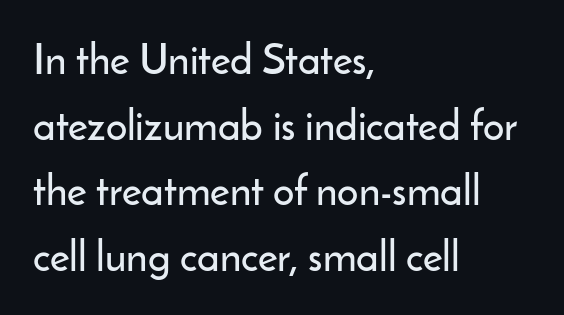
Q: Is the text italic (slanted)? A: No, it is upright.
Q: Is the typeface a serif or a sans-serif typeface? A: Sans-serif.
Q: Is the text underlined? A: No.
Q: How is the paragraph aligned? A: Left-aligned.
Q: Is the spacing between letters normal or unusually wide? A: Normal.
Q: Is the spacing between lines tight, normal or loose? A: Normal.
Q: Width (condensed, normal, or wide)? A: Normal.
Q: Stroke contrast? A: Low.
Q: x-height? A: Small.
Q: Monospaced? A: No.
